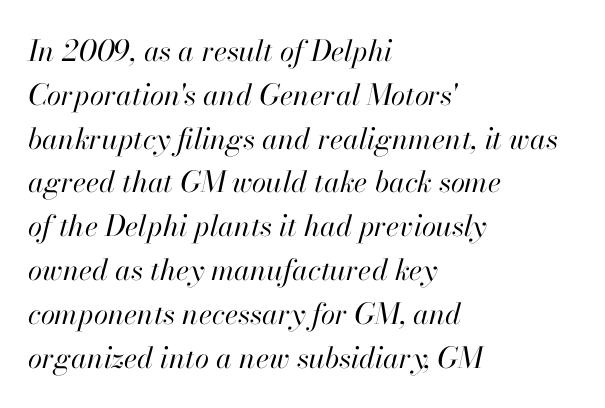
Q: Is the text bold? A: No.
Q: Is the text italic (slanted)? A: Yes, it leans right by about 13 degrees.
Q: Is the text underlined? A: No.
Q: How is the paragraph aligned? A: Left-aligned.
Q: Is the spacing between letters normal or unusually wide? A: Normal.
Q: Is the spacing between lines tight, normal or loose? A: Normal.
Q: Width (condensed, normal, or wide)? A: Normal.
Q: Stroke contrast? A: High.
Q: x-height? A: Small.
Q: Monospaced? A: No.
